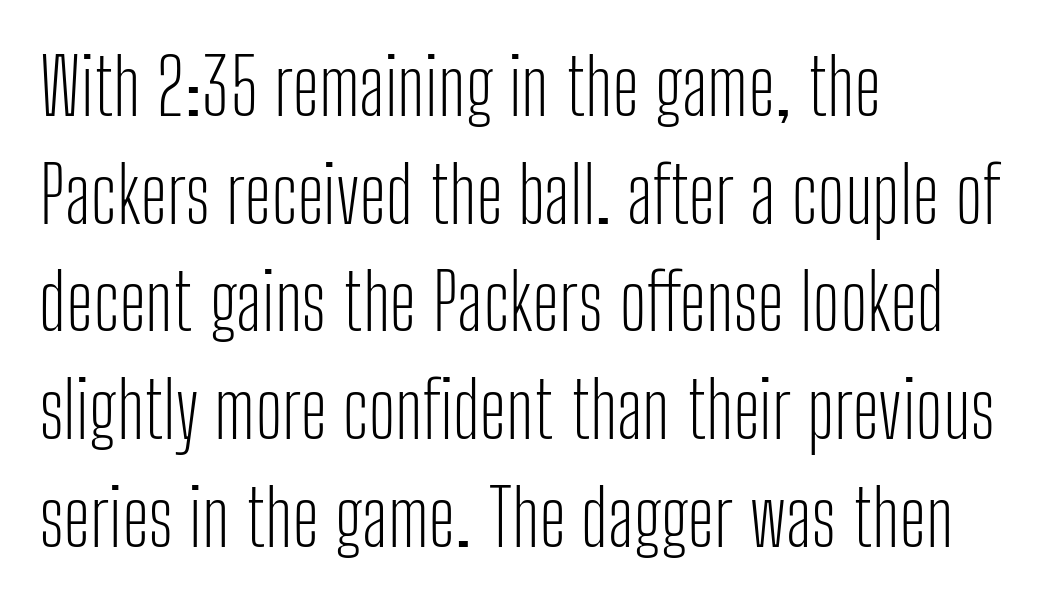
Q: Is the text bold? A: No.
Q: Is the text italic (slanted)? A: No, it is upright.
Q: Is the typeface a serif or a sans-serif typeface? A: Sans-serif.
Q: Is the text underlined? A: No.
Q: How is the paragraph aligned? A: Left-aligned.
Q: Is the spacing between letters normal or unusually wide? A: Normal.
Q: Is the spacing between lines tight, normal or loose? A: Normal.
Q: Width (condensed, normal, or wide)? A: Condensed.
Q: Stroke contrast? A: Low.
Q: x-height? A: Medium.
Q: Monospaced? A: No.
